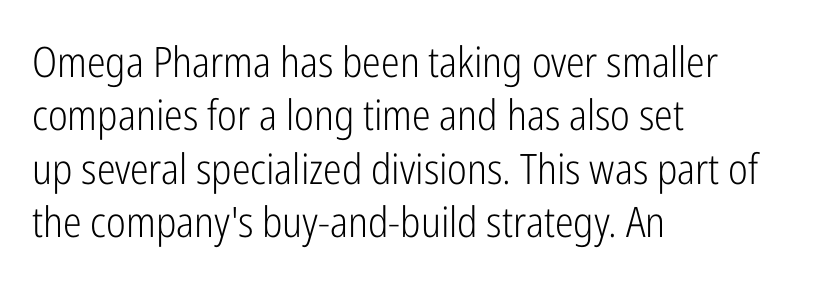
{"serif": "no", "italic": "no", "bold": "no", "weight": "light", "width": "condensed", "stroke_contrast": "low", "x_height": "medium", "monospaced": "no", "underline": "no", "align": "left", "line_spacing": "normal", "line_spacing_ratio": 1.27, "letter_spacing": "normal", "letter_spacing_em": 0.0, "glyph_px": 42}
